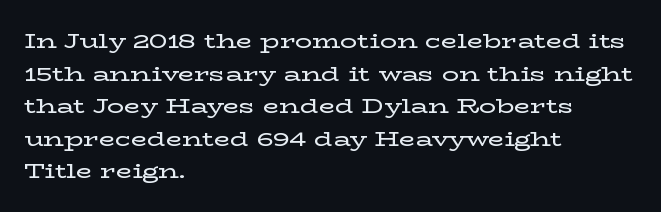
{"italic": "no", "underline": "no", "align": "left", "line_spacing": "normal", "line_spacing_ratio": 1.55, "letter_spacing": "normal", "letter_spacing_em": 0.0, "glyph_px": 21}
